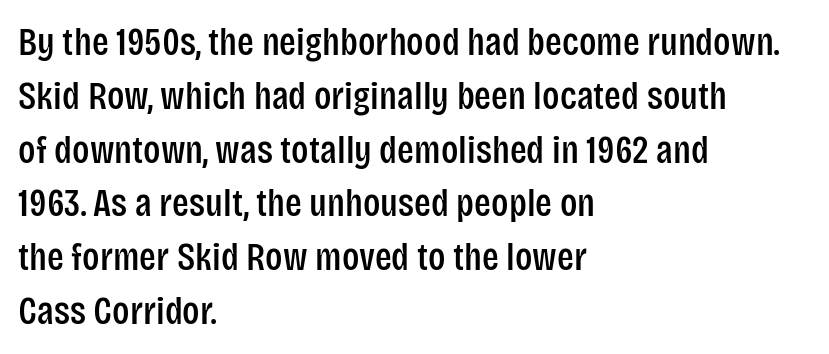
{"serif": "no", "italic": "no", "width": "condensed", "stroke_contrast": "low", "x_height": "large", "monospaced": "no", "underline": "no", "align": "left", "line_spacing": "normal", "line_spacing_ratio": 1.38, "letter_spacing": "normal", "letter_spacing_em": 0.0, "glyph_px": 39}
